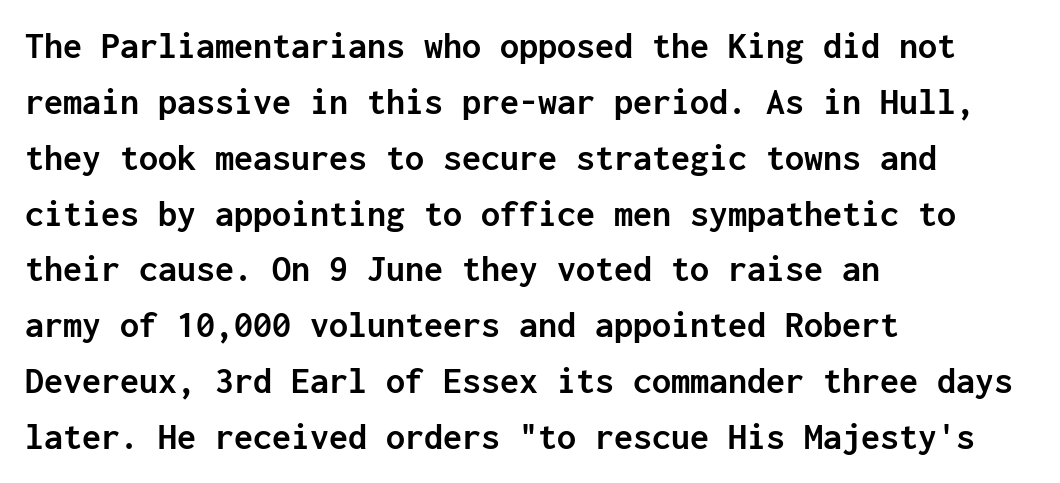
{"serif": "no", "italic": "no", "bold": "yes", "weight": "semibold", "width": "normal", "stroke_contrast": "low", "x_height": "medium", "monospaced": "yes", "underline": "no", "align": "left", "line_spacing": "normal", "line_spacing_ratio": 1.47, "letter_spacing": "normal", "letter_spacing_em": 0.0, "glyph_px": 38}
